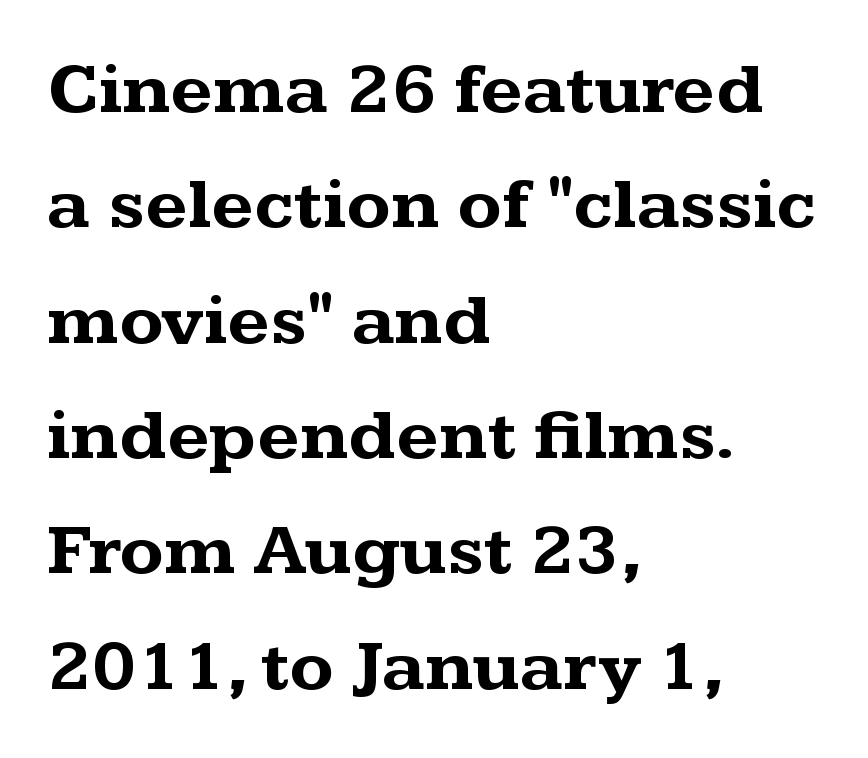
{"serif": "yes", "italic": "no", "bold": "yes", "weight": "bold", "width": "wide", "stroke_contrast": "medium", "x_height": "medium", "monospaced": "no", "underline": "no", "align": "left", "line_spacing": "normal", "line_spacing_ratio": 1.58, "letter_spacing": "normal", "letter_spacing_em": 0.0, "glyph_px": 73}
